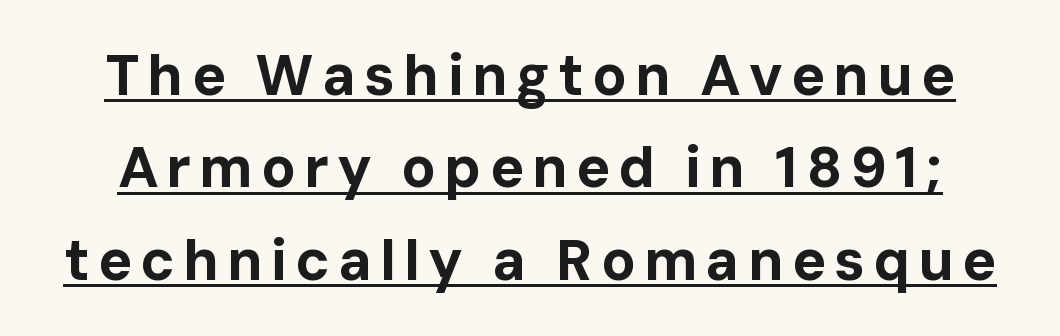
Vertical strokes here are truly vertical. The face used here appears with an underline applied. Line spacing here is normal. Here the designer chose a conventional face with non-uniform glyph widths. The typeface chosen for these lines omits serifs. This is heavy type, rendered in bold.
